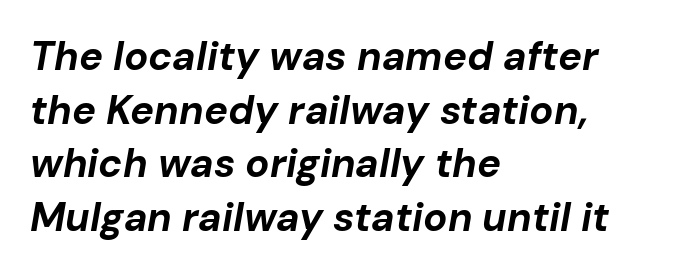
Compared with typical body copy, the letter spacing here is the same. This sample has the flowing, uneven cadence of proportional lettering. Quick note: interline space is typical. What weight is shown? A full bold with thick strokes.
